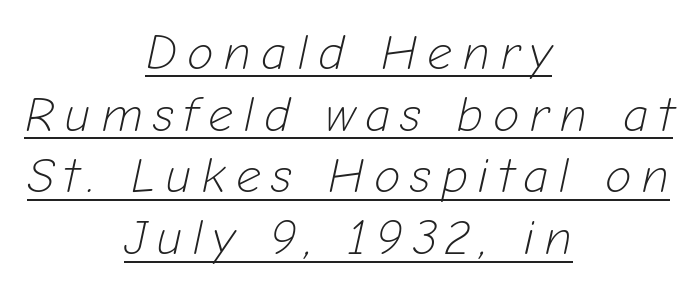
The image shows 49 px light type, italic (leaning right); set centered, normal line spacing (1.26x), unusually wide letter spacing (+0.2 em), underlined; low stroke contrast and a medium x-height.
